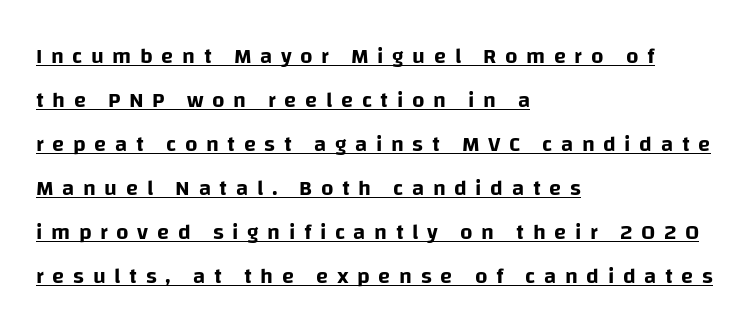
Has an underline been added? It has. Where is the straight margin? On the left. The space between consecutive lines is lavish. Unlike italic type, these characters show no tilt at all. Letter spacing: wide.
